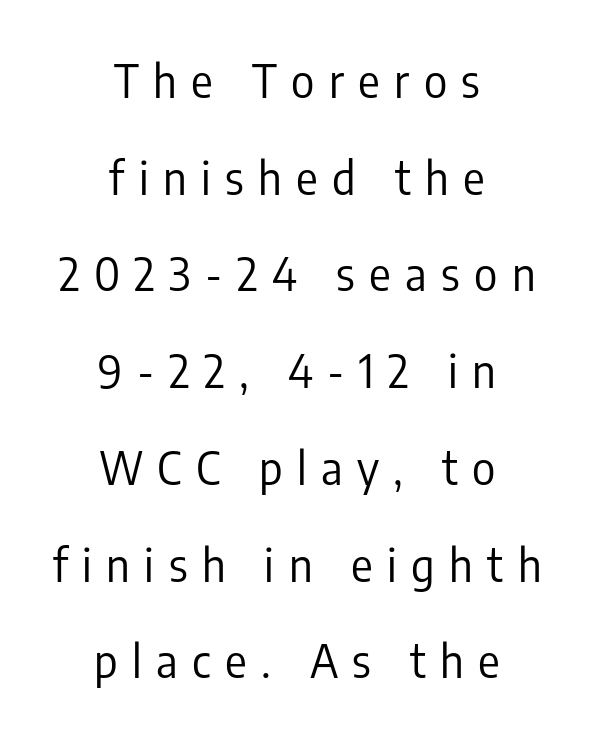
The image shows 45 px regular-weight, condensed sans-serif type, upright; set centered, loose line spacing (2.15x), unusually wide letter spacing (+0.32 em), not underlined; low stroke contrast and a medium x-height.
